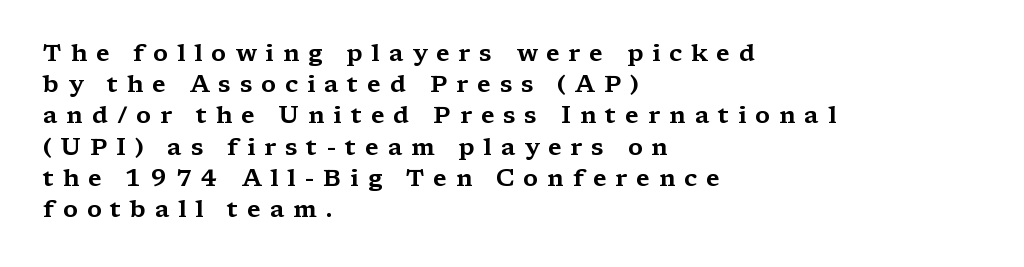
{"italic": "no", "underline": "no", "align": "left", "line_spacing": "normal", "line_spacing_ratio": 1.3, "letter_spacing": "wide", "letter_spacing_em": 0.37, "glyph_px": 24}
